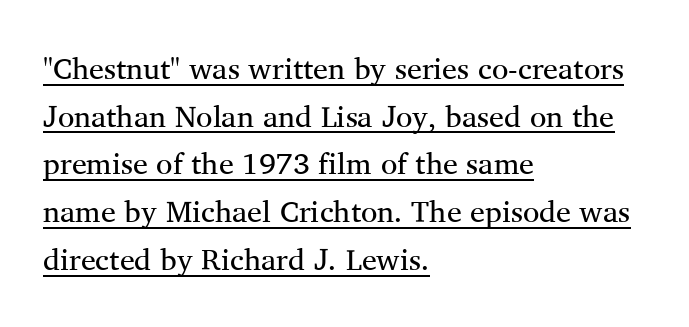
{"serif": "yes", "italic": "no", "bold": "no", "weight": "regular", "width": "normal", "stroke_contrast": "medium", "x_height": "medium", "monospaced": "no", "underline": "yes", "align": "left", "line_spacing": "normal", "line_spacing_ratio": 1.59, "letter_spacing": "normal", "letter_spacing_em": 0.0, "glyph_px": 30}
